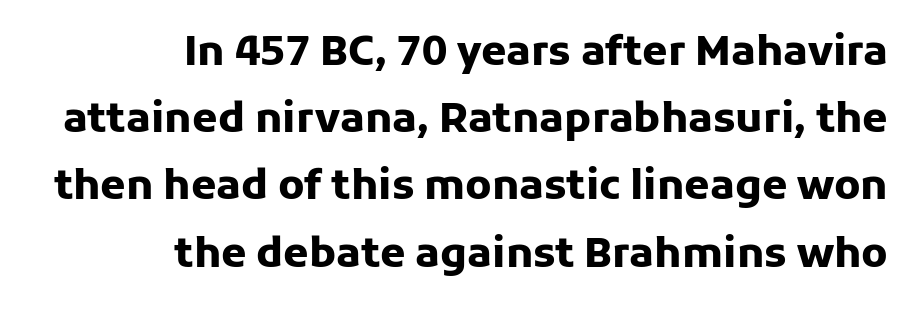
Q: Is the text bold? A: Yes.
Q: Is the text italic (slanted)? A: No, it is upright.
Q: Is the typeface a serif or a sans-serif typeface? A: Sans-serif.
Q: Is the text underlined? A: No.
Q: How is the paragraph aligned? A: Right-aligned.
Q: Is the spacing between letters normal or unusually wide? A: Normal.
Q: Is the spacing between lines tight, normal or loose? A: Normal.
Q: Width (condensed, normal, or wide)? A: Normal.
Q: Stroke contrast? A: Low.
Q: x-height? A: Medium.
Q: Monospaced? A: No.
